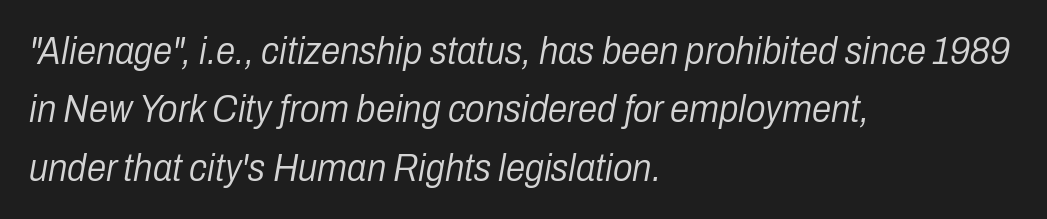
The image shows 39 px light, condensed type, italic (leaning right); set left-aligned, normal line spacing (1.5x), normal letter spacing, not underlined; low stroke contrast and a medium x-height.
